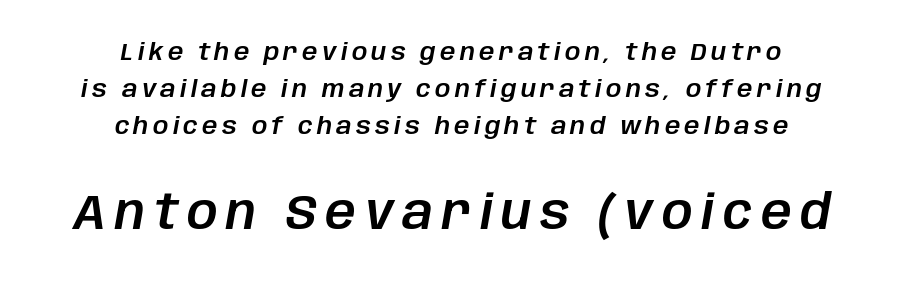
The image shows 48 px text type, italic (leaning right); set centered, normal line spacing (1.55x), not underlined; the second (bottom) block is 2.0x larger; low stroke contrast and a large x-height.
